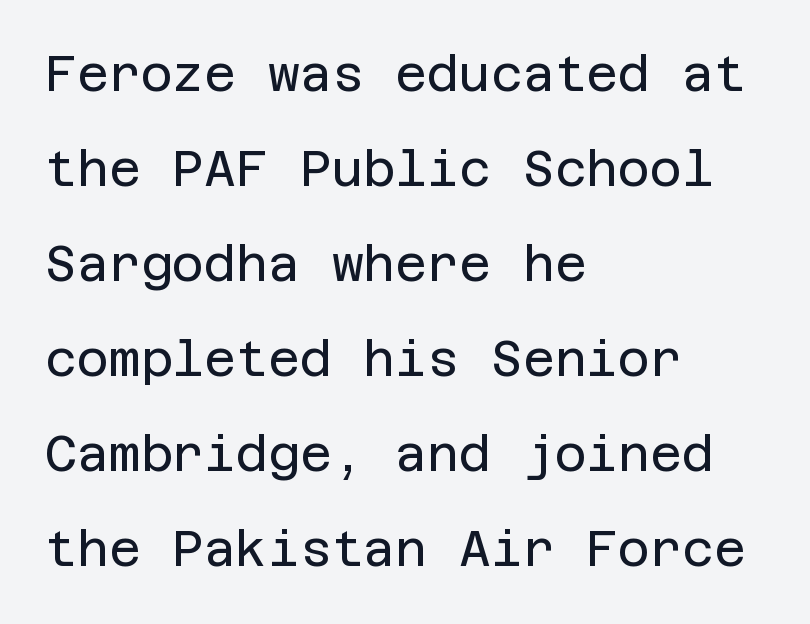
{"serif": "no", "italic": "no", "bold": "no", "weight": "regular", "width": "normal", "stroke_contrast": "low", "x_height": "large", "underline": "no", "align": "left", "line_spacing": "loose", "line_spacing_ratio": 1.94, "letter_spacing": "normal", "letter_spacing_em": 0.0, "glyph_px": 49}
